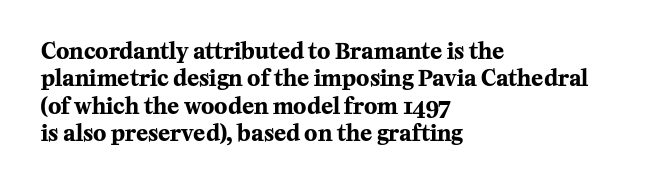
Chunky letters — that's bold for sure. Caption: standard tracking, unaltered. Descenders are the only things crossing below the line. Typeset ragged right — the left edge is the straight one. The letters stand upright; this is a roman face.
